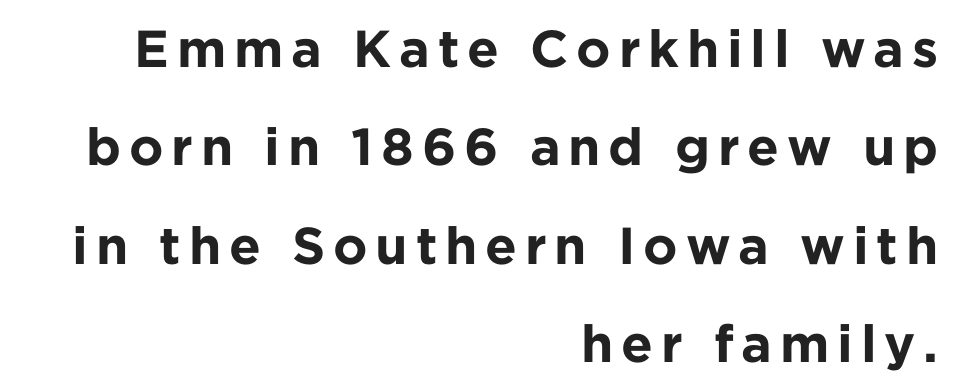
Q: Is the text bold? A: Yes.
Q: Is the text italic (slanted)? A: No, it is upright.
Q: Is the typeface a serif or a sans-serif typeface? A: Sans-serif.
Q: Is the text underlined? A: No.
Q: How is the paragraph aligned? A: Right-aligned.
Q: Width (condensed, normal, or wide)? A: Normal.
Q: Stroke contrast? A: Low.
Q: x-height? A: Medium.
Q: Monospaced? A: No.
